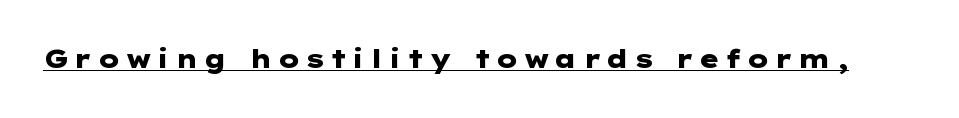
Q: Is the text bold? A: Yes.
Q: Is the text italic (slanted)? A: No, it is upright.
Q: Is the text underlined? A: Yes.
